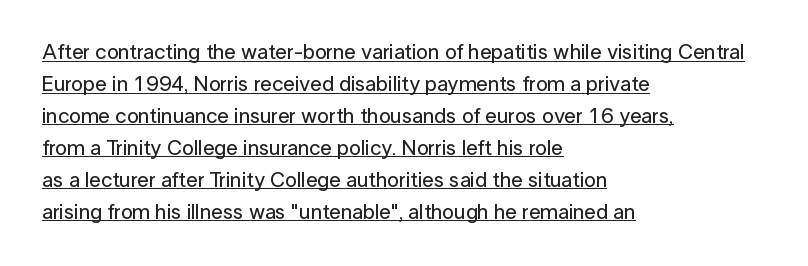
Q: Is the text italic (slanted)? A: No, it is upright.
Q: Is the text underlined? A: Yes.
Q: How is the paragraph aligned? A: Left-aligned.
Q: Is the spacing between letters normal or unusually wide? A: Normal.
Q: Is the spacing between lines tight, normal or loose? A: Normal.
